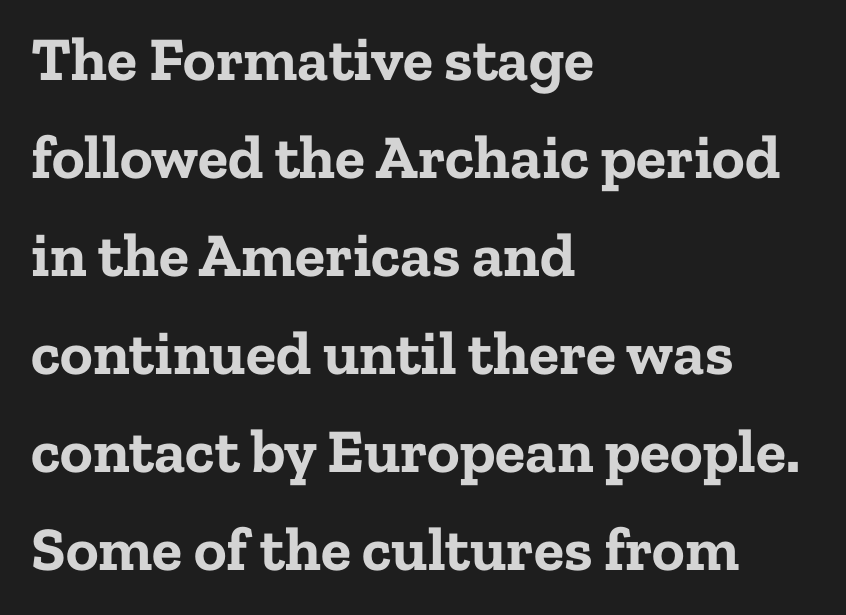
Q: Is the text bold? A: Yes.
Q: Is the text italic (slanted)? A: No, it is upright.
Q: Is the typeface a serif or a sans-serif typeface? A: Serif.
Q: Is the text underlined? A: No.
Q: How is the paragraph aligned? A: Left-aligned.
Q: Is the spacing between letters normal or unusually wide? A: Normal.
Q: Is the spacing between lines tight, normal or loose? A: Normal.
Q: Width (condensed, normal, or wide)? A: Normal.
Q: Stroke contrast? A: Low.
Q: x-height? A: Medium.
Q: Monospaced? A: No.
